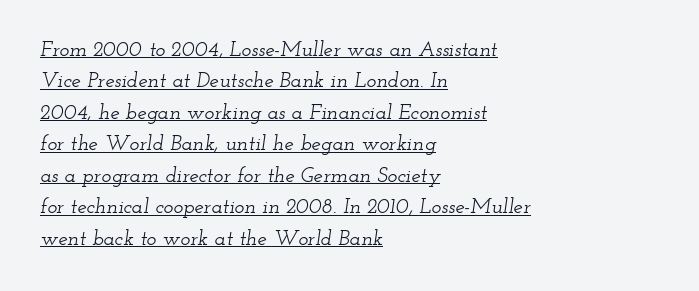
Q: Is the text italic (slanted)? A: Yes, it leans right by about 12 degrees.
Q: Is the text underlined? A: Yes.
Q: How is the paragraph aligned? A: Left-aligned.
Q: Is the spacing between letters normal or unusually wide? A: Normal.
Q: Is the spacing between lines tight, normal or loose? A: Normal.
